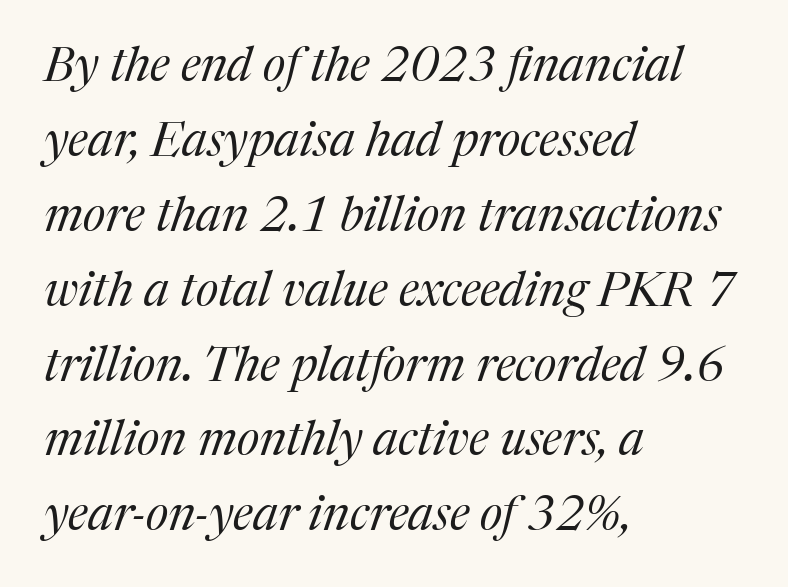
The image shows 48 px regular-weight serif type, italic (leaning right); set left-aligned, normal line spacing (1.56x), normal letter spacing, not underlined; medium stroke contrast and a medium x-height.
